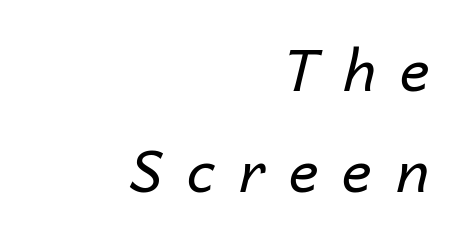
Is the type slanted? Yes — the strokes lean at a clear angle. Beneath every word, the page is bare. Where is the straight margin? On the right. Characters follow at a spacing far wider than the type designer built in. Looks like regular typesetting: each glyph gets only the width it needs. Letters have the restrained weight of plain body copy at most.
